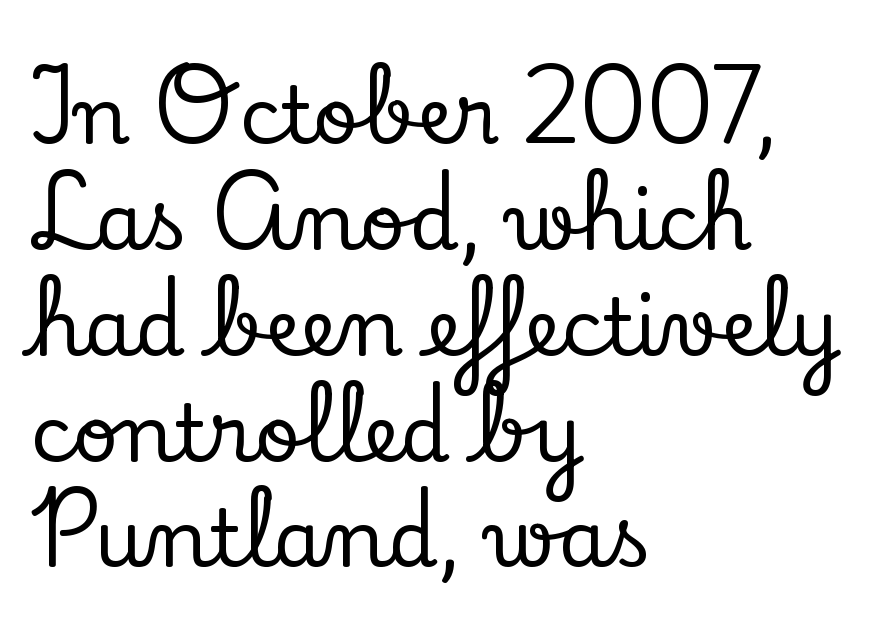
The image shows 79 px serif type, upright; set left-aligned, normal line spacing (1.34x), normal letter spacing, not underlined; low stroke contrast and a small x-height.
